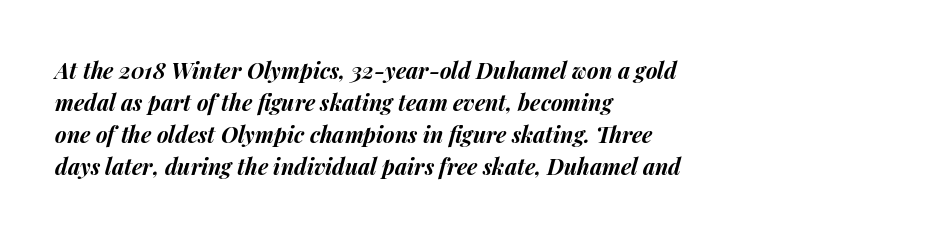
{"italic": "yes", "lean": "right", "slant_degrees": 14, "bold": "yes", "underline": "no", "align": "left", "line_spacing": "normal", "line_spacing_ratio": 1.46, "letter_spacing": "normal", "letter_spacing_em": 0.0, "glyph_px": 22}
